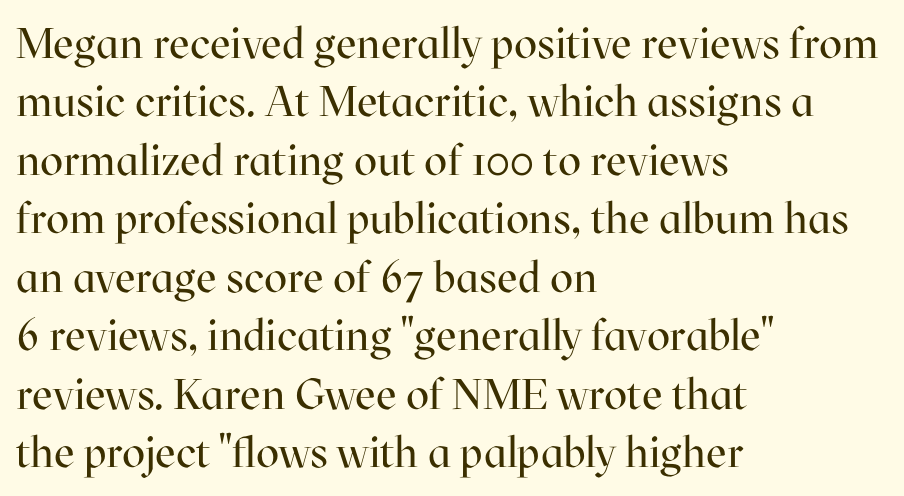
{"serif": "yes", "italic": "no", "bold": "no", "weight": "regular", "width": "normal", "stroke_contrast": "high", "x_height": "medium", "monospaced": "no", "underline": "no", "align": "left", "line_spacing": "normal", "line_spacing_ratio": 1.36, "letter_spacing": "normal", "letter_spacing_em": 0.0, "glyph_px": 43}
